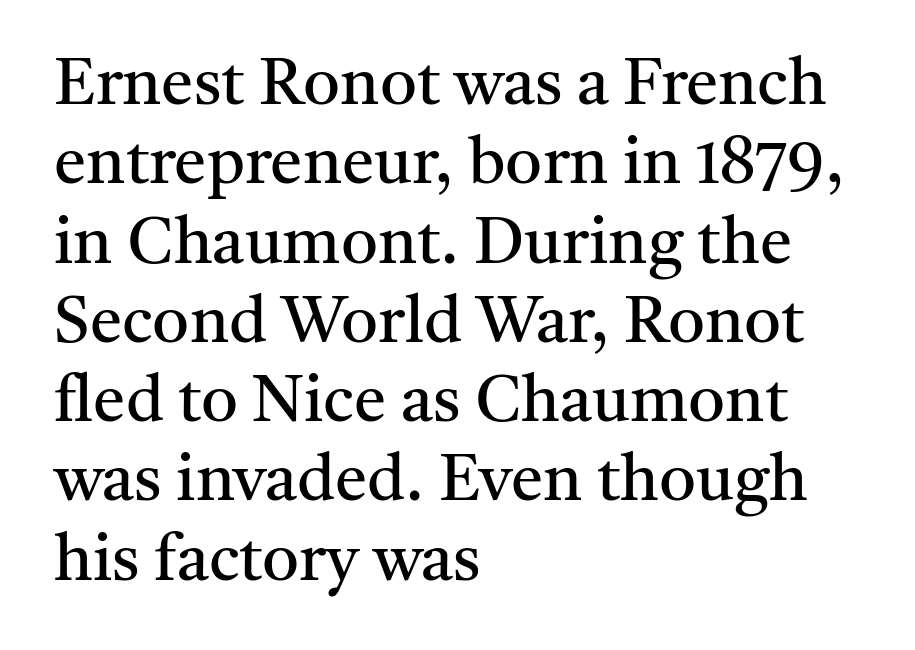
The image shows 65 px regular-weight serif type, upright; set left-aligned, line spacing 1.22x, normal letter spacing, not underlined; medium stroke contrast and a medium x-height.
